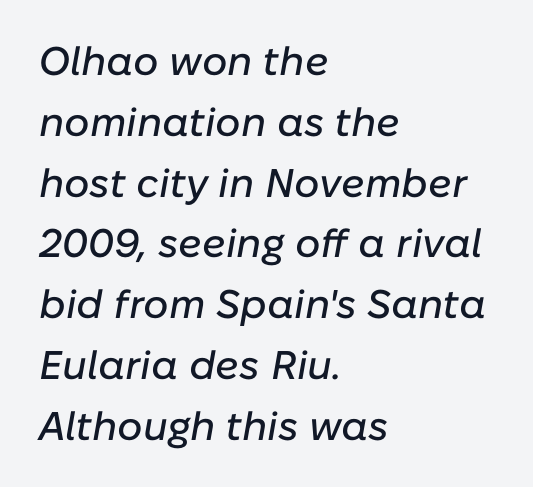
The text block is weighted toward the left margin, trailing off unevenly rightward. Italic? Definitely — the glyphs are oblique. Nobody touched the tracking dial on this one. Leading matches the norm, producing a regular column. Beneath every word, the page is bare.
